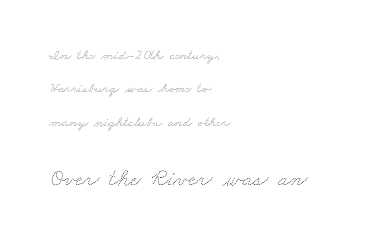
The image shows 24 px text type; set left-aligned, loose line spacing (2.39x), normal letter spacing, not underlined; the second (bottom) block is 1.71x larger.
